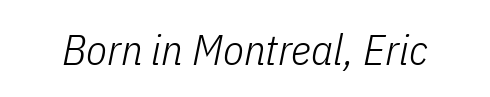
{"italic": "yes", "lean": "right", "slant_degrees": 11, "bold": "no", "weight": "light", "width": "condensed", "stroke_contrast": "low", "x_height": "medium", "monospaced": "no", "underline": "no", "letter_spacing": "normal", "letter_spacing_em": 0.0, "glyph_px": 43}
